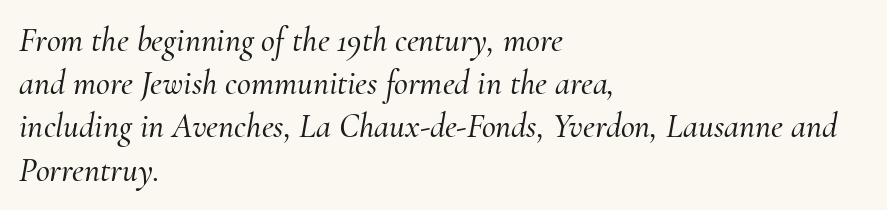
The image shows 34 px serif type, italic (leaning right); set left-aligned, normal line spacing (1.27x), normal letter spacing, not underlined; medium stroke contrast and a small x-height.
